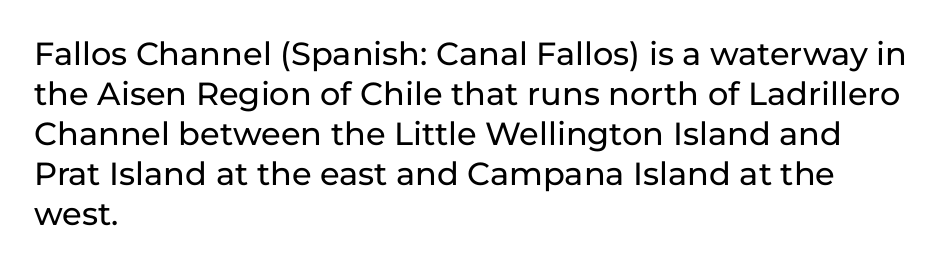
Q: Is the text italic (slanted)? A: No, it is upright.
Q: Is the typeface a serif or a sans-serif typeface? A: Sans-serif.
Q: Is the text underlined? A: No.
Q: How is the paragraph aligned? A: Left-aligned.
Q: Is the spacing between letters normal or unusually wide? A: Normal.
Q: Is the spacing between lines tight, normal or loose? A: Normal.
Q: Width (condensed, normal, or wide)? A: Normal.
Q: Stroke contrast? A: Low.
Q: x-height? A: Medium.
Q: Monospaced? A: No.
